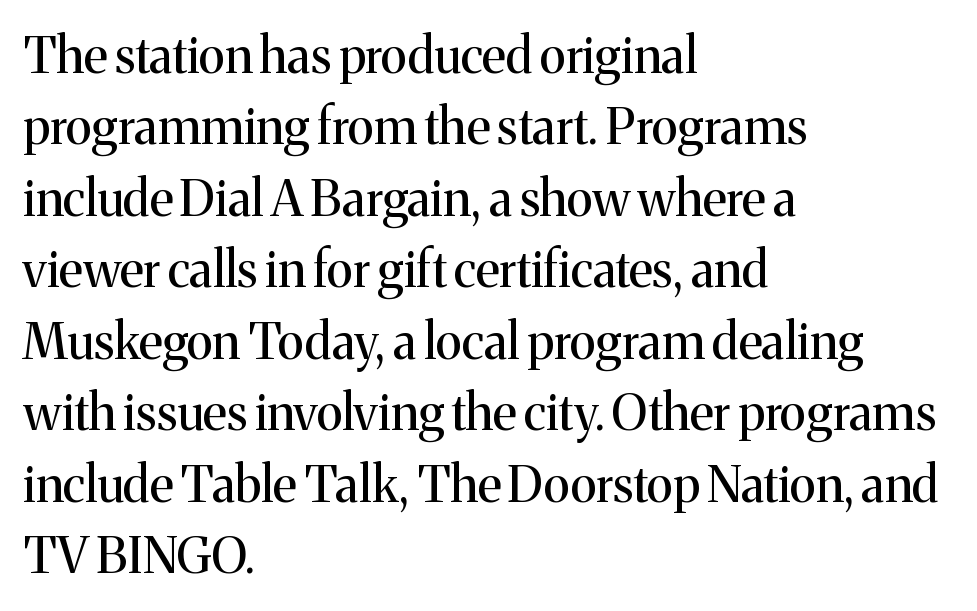
Are there feet on the stems? There are — it's a serif. Every character sits straight up, as roman type does. Note the varied advance widths — an 'i' is clearly narrower than an 'm'. Caption: face not bold, strokes unweighted. Compared with typical paragraphs, the rows here are spaced about the same. Words float on clear page, feet unadorned.
